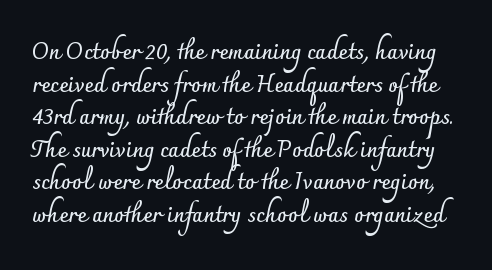
Q: Is the text bold? A: Yes.
Q: Is the text italic (slanted)? A: Yes.
Q: Is the text underlined? A: No.
Q: Is the spacing between letters normal or unusually wide? A: Normal.
Q: Is the spacing between lines tight, normal or loose? A: Normal.
